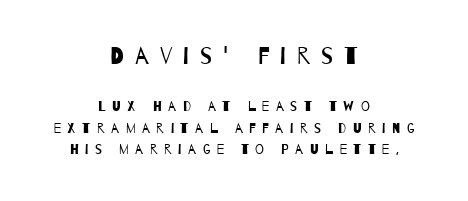
{"bold": "no", "underline": "no", "align": "center", "line_spacing": "normal", "line_spacing_ratio": 1.54, "letter_spacing": "wide", "letter_spacing_em": 0.46, "larger_block": "first", "size_ratio": 1.71, "glyph_px": 24}
